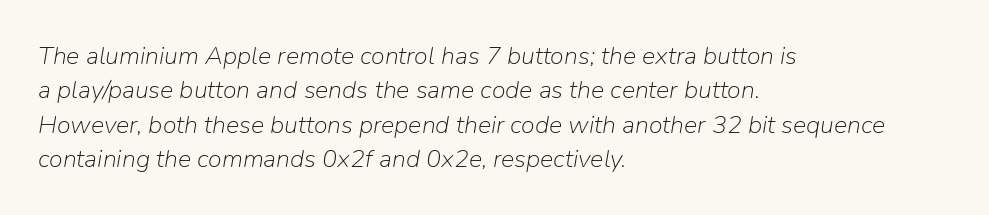
{"italic": "yes", "lean": "right", "slant_degrees": 9, "bold": "no", "underline": "no", "align": "left", "line_spacing": "normal", "line_spacing_ratio": 1.38, "letter_spacing": "normal", "letter_spacing_em": 0.0, "glyph_px": 25}
